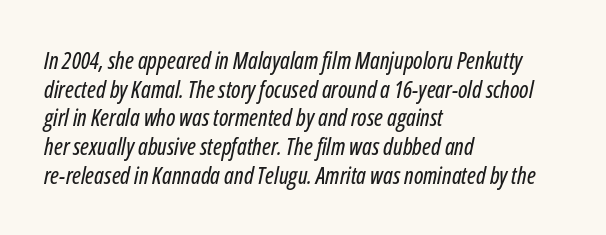
{"italic": "yes", "lean": "right", "slant_degrees": 12, "underline": "no", "align": "left", "line_spacing": "normal", "line_spacing_ratio": 1.25, "letter_spacing": "normal", "letter_spacing_em": 0.0, "glyph_px": 23}
